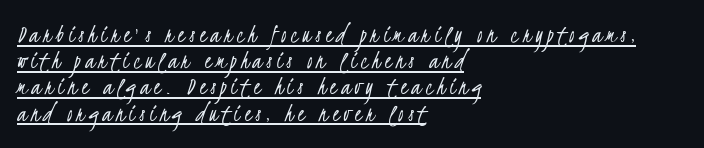
Q: Is the text bold? A: No.
Q: Is the text underlined? A: Yes.
Q: How is the paragraph aligned? A: Left-aligned.
Q: Is the spacing between lines tight, normal or loose? A: Tight.
